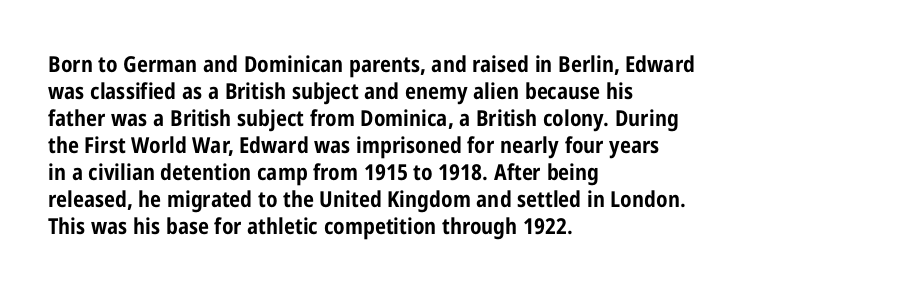
Q: Is the text bold? A: Yes.
Q: Is the text italic (slanted)? A: No, it is upright.
Q: Is the text underlined? A: No.
Q: How is the paragraph aligned? A: Left-aligned.
Q: Is the spacing between letters normal or unusually wide? A: Normal.
